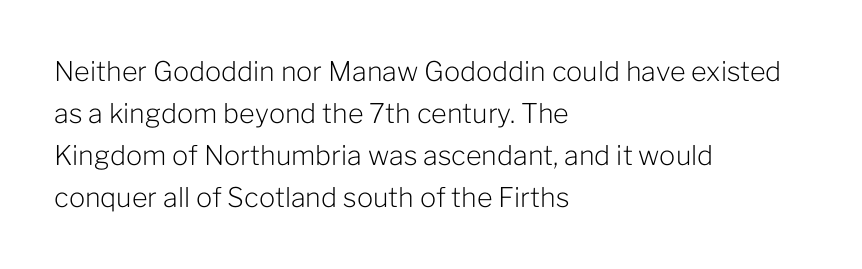
The image shows 27 px text type, upright; set left-aligned, normal line spacing (1.56x), normal letter spacing, not underlined.
